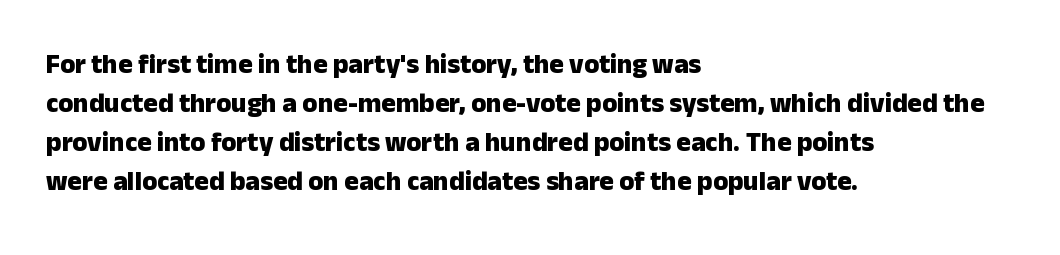
{"italic": "no", "bold": "yes", "underline": "no", "align": "left", "line_spacing": "normal", "line_spacing_ratio": 1.44, "letter_spacing": "normal", "letter_spacing_em": 0.0, "glyph_px": 27}
